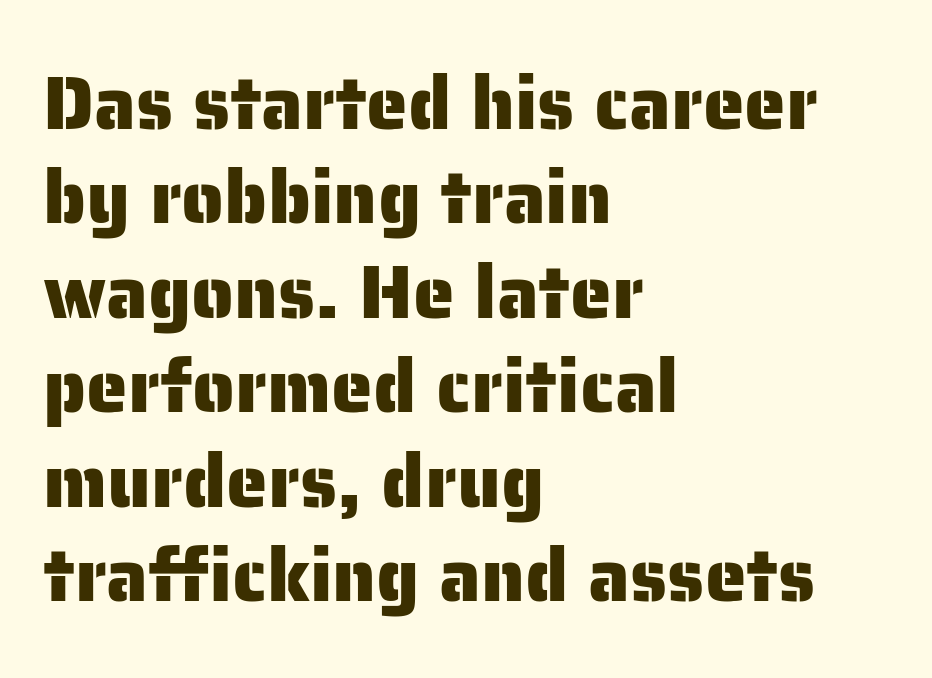
Q: Is the text italic (slanted)? A: No, it is upright.
Q: Is the typeface a serif or a sans-serif typeface? A: Sans-serif.
Q: Is the text underlined? A: No.
Q: How is the paragraph aligned? A: Left-aligned.
Q: Is the spacing between letters normal or unusually wide? A: Normal.
Q: Is the spacing between lines tight, normal or loose? A: Normal.
Q: Width (condensed, normal, or wide)? A: Normal.
Q: Stroke contrast? A: Low.
Q: x-height? A: Medium.
Q: Monospaced? A: No.
